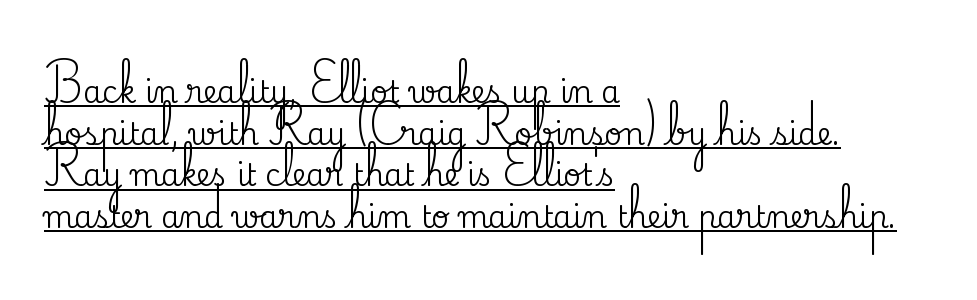
Posture: upright roman. Caption: standard tracking, unaltered. What kind of face is this? One with serifs. Caption: multi-line text, flush left, ragged right.
